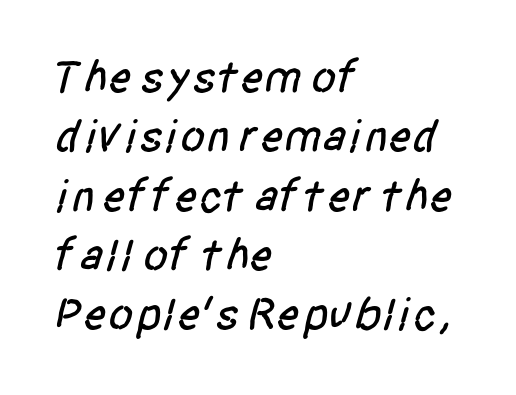
Examine the stroke ends and you'll find no serifs. Compared with typical paragraphs, the rows here are spaced about the same. Rule under the text: the space is simply empty. Character widths vary here, with narrow letters taking less room than wide ones. Letter spacing: default. Horizontally, the lines are justified to the leading edge only.
